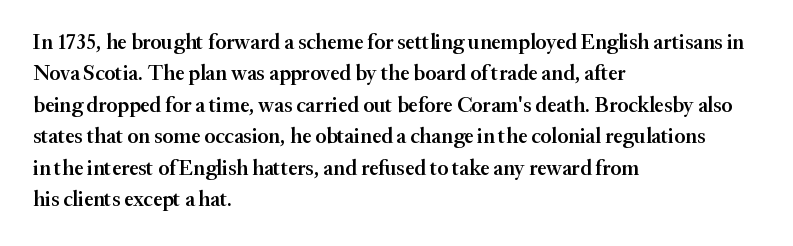
The image shows 21 px text type, upright; set left-aligned, normal line spacing (1.5x), normal letter spacing, not underlined.
